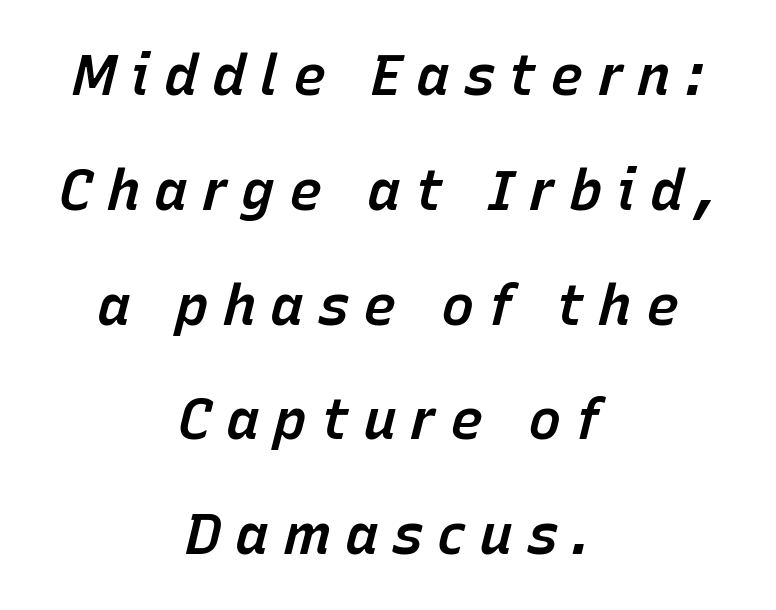
The passage shown has open, widely tracked lettering throughout. Leading: increased. Emphasis-style slanted type is in use. This sample is center-justified, so both line endings float freely.
